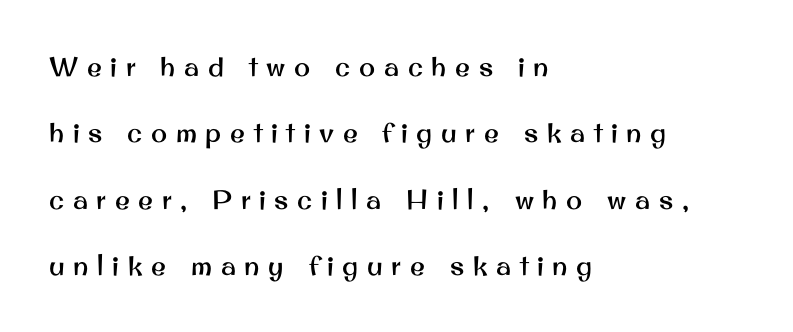
What stands out about the letter spacing? Its width — letters are far apart. Short and long lines alike share a common starting point at left. Bare-footed words on every line. Regarding leading, the lines here are spaced well apart. The font's upright variant was chosen for this text.
